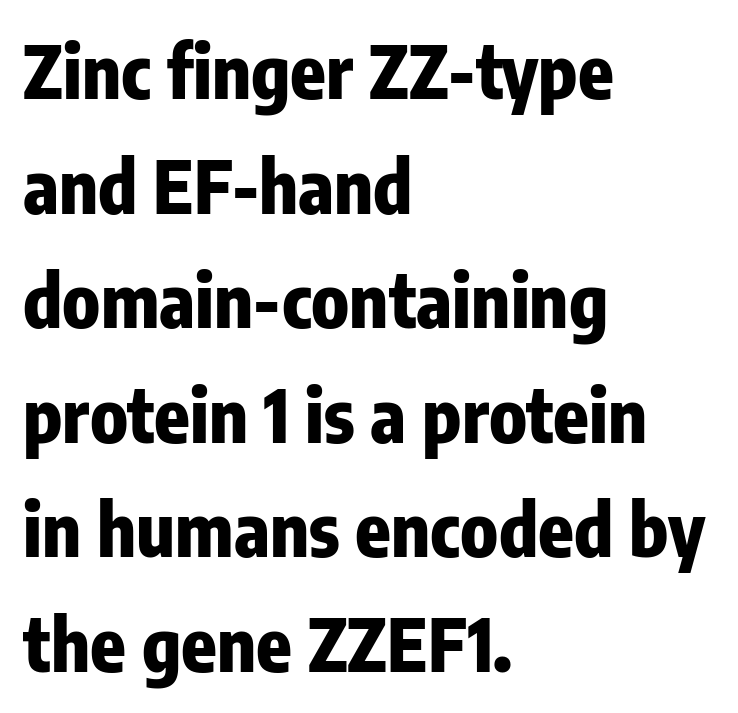
The image shows 73 px heavy, condensed sans-serif type, upright; set left-aligned, normal line spacing (1.57x), normal letter spacing, not underlined; low stroke contrast and a medium x-height.
